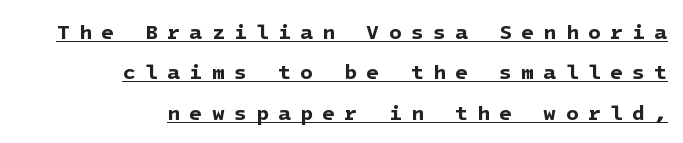
Q: Is the text bold? A: Yes.
Q: Is the text underlined? A: Yes.
Q: How is the paragraph aligned? A: Right-aligned.
Q: Is the spacing between letters normal or unusually wide? A: Unusually wide.
Q: Is the spacing between lines tight, normal or loose? A: Loose.
